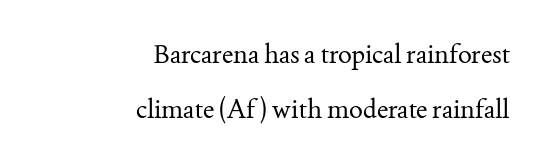
{"italic": "no", "bold": "no", "underline": "no", "align": "right", "line_spacing": "loose", "line_spacing_ratio": 2.11, "letter_spacing": "normal", "letter_spacing_em": 0.0, "glyph_px": 26}
